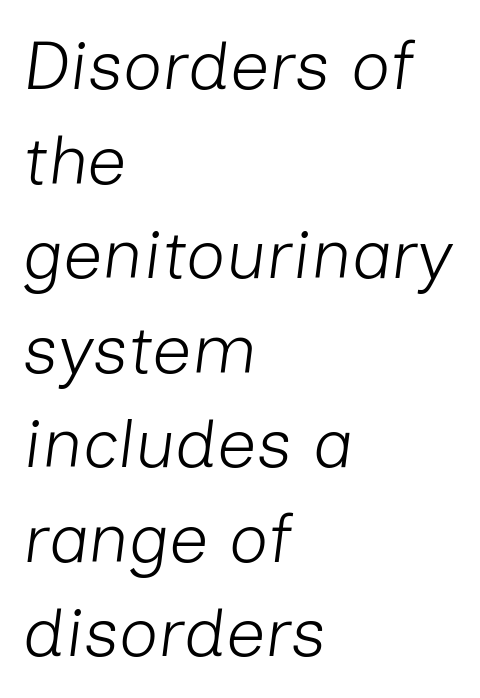
{"italic": "yes", "lean": "right", "slant_degrees": 7, "bold": "no", "weight": "light", "width": "normal", "stroke_contrast": "low", "x_height": "medium", "monospaced": "no", "underline": "no", "align": "left", "line_spacing": "normal", "line_spacing_ratio": 1.37, "letter_spacing": "normal", "letter_spacing_em": 0.0, "glyph_px": 69}
